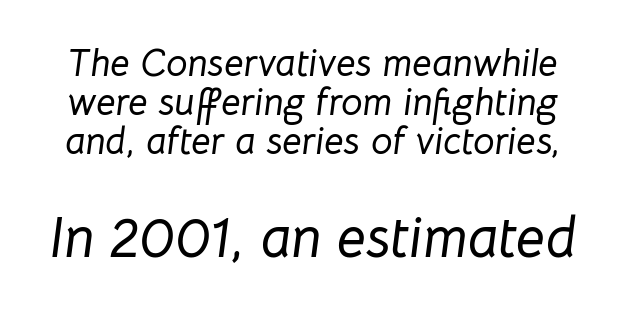
Each new line begins almost immediately beneath the previous one. The specimen reads as italic at a glance. The face used here is proportionally spaced, like ordinary book or web type. Bigger letters appear in the bottom chunk; the top chunk is reduced. The letters sit at their default tracking, neither squeezed nor spread. This rendering features lettering with no underline.
